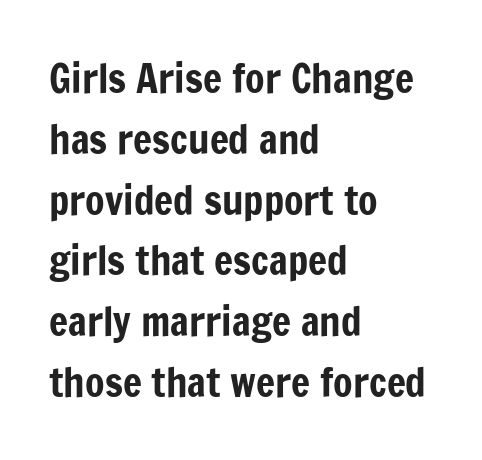
The text was rendered using a sans face with plain stroke endings. Compared with typical paragraphs, the rows here are spaced about the same. Character widths vary here, with narrow letters taking less room than wide ones. Casual observation: everything's shoved over to the left.
